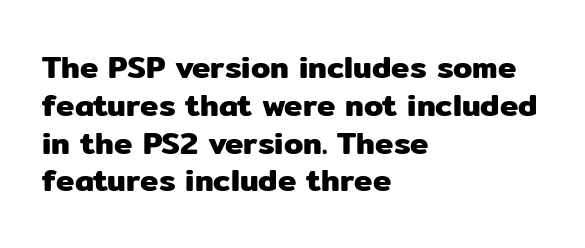
The rag falls on the right side of this text block. The face used here is proportionally spaced, like ordinary book or web type. The face used here is a sans, in the tradition of grotesques and geometrics. The type is set solid horizontally, with unmodified tracking.
